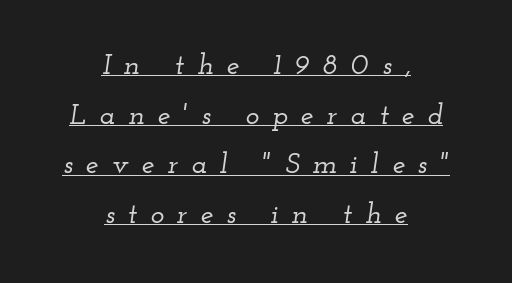
Spacing verdict: proportional, widths tailored to each character. These lines are centered, leaving both edges ragged. Does the type have serifs? Yes, each stem ends in a small foot. The type is letterspaced generously, with wide tracking. Decoration check: the copy is underlined. The font's italic variant was chosen for this text.
